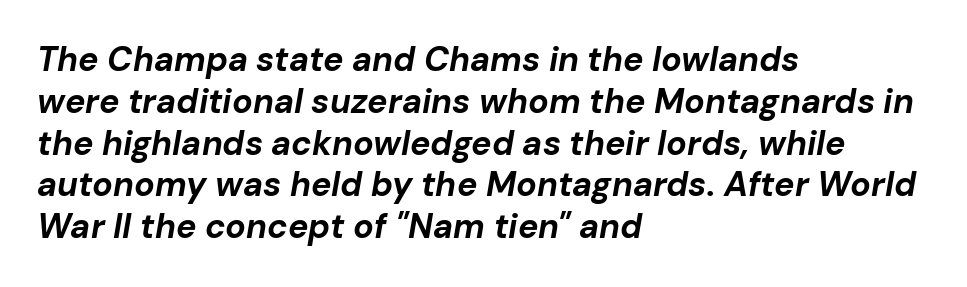
The letterforms sit shoulder to shoulder at normal distance. Horizontally, the lines are justified to the leading edge only. Every character sits at an angle, as italics do. The face used here is proportionally spaced, like ordinary book or web type. Does the weight exceed regular? Yes, all the way to bold.
